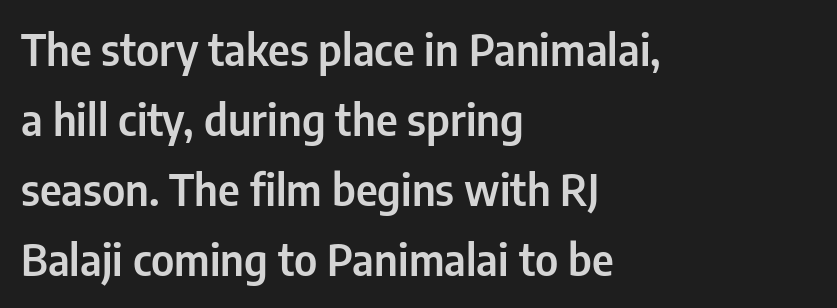
The image shows 43 px condensed sans-serif type, upright; set left-aligned, normal line spacing (1.63x), normal letter spacing, not underlined; low stroke contrast and a medium x-height.
